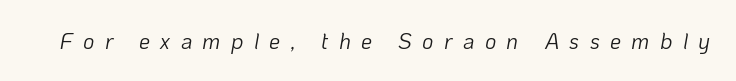
Q: Is the text bold? A: No.
Q: Is the text italic (slanted)? A: Yes, it leans right by about 10 degrees.
Q: Is the text underlined? A: No.
Q: Is the spacing between letters normal or unusually wide? A: Unusually wide.
